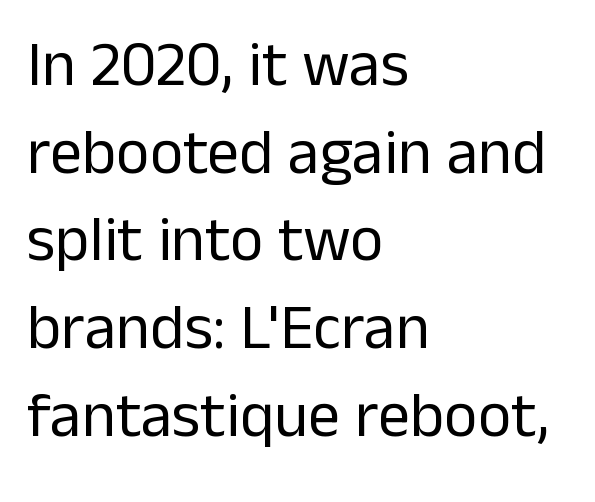
The image shows 64 px regular-weight sans-serif type, upright; set left-aligned, normal line spacing (1.37x), normal letter spacing, not underlined; low stroke contrast and a medium x-height.
